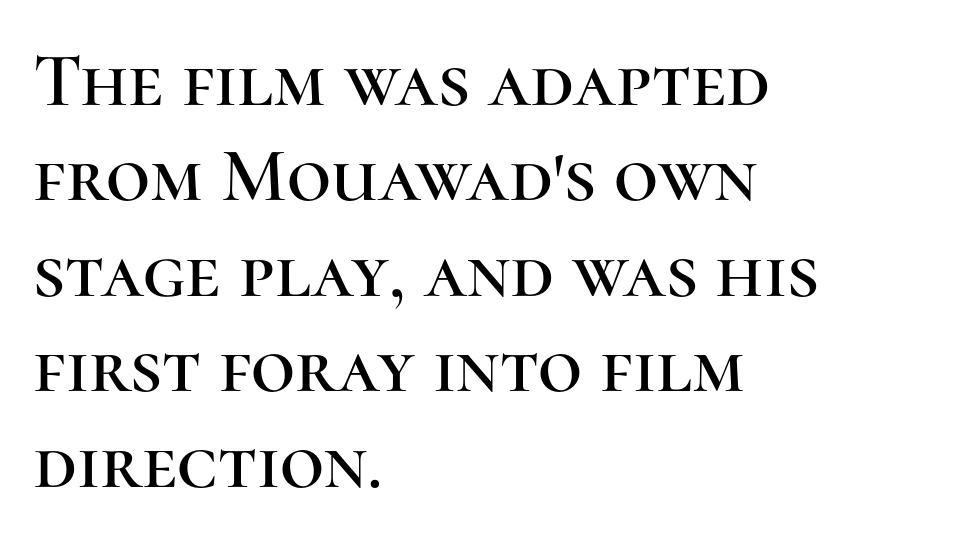
Letterform terminals end in serifs throughout the passage. Decoration check: the copy has no underline. This sample uses plain, unmodified letter spacing. Italic? Not at all — the glyphs are vertical.
